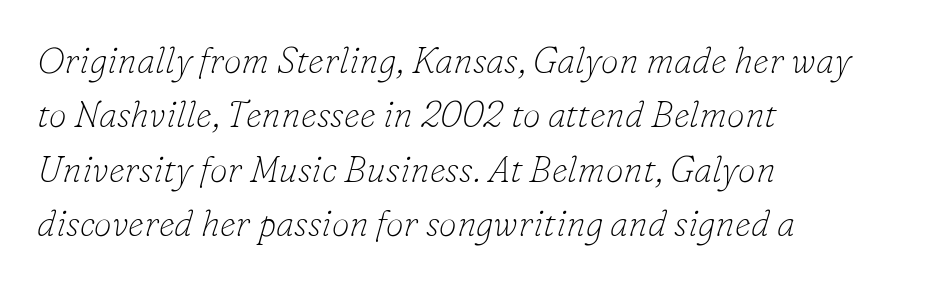
Note the varied advance widths — an 'i' is clearly narrower than an 'm'. Regular leading. Posture: slanted. Stems and bowls with no extra thickness — not bold.
